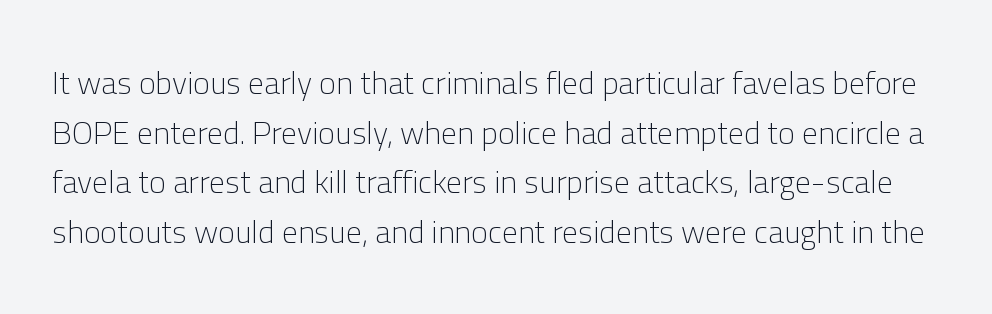
The image shows 32 px light sans-serif type, upright; set normal line spacing (1.55x), normal letter spacing, not underlined; low stroke contrast and a medium x-height.
